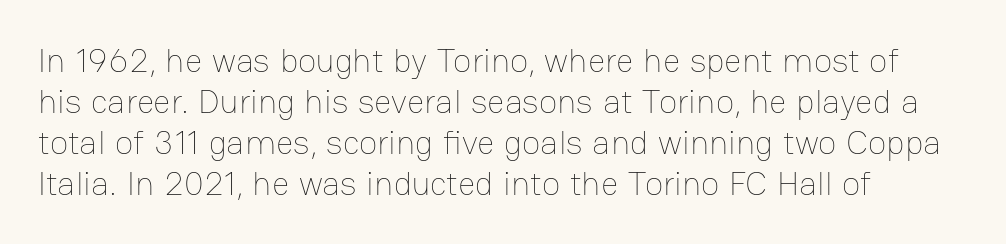
Q: Is the text bold? A: No.
Q: Is the text italic (slanted)? A: No, it is upright.
Q: Is the text underlined? A: No.
Q: How is the paragraph aligned? A: Left-aligned.
Q: Is the spacing between letters normal or unusually wide? A: Normal.
Q: Width (condensed, normal, or wide)? A: Normal.
Q: Stroke contrast? A: Low.
Q: x-height? A: Medium.
Q: Monospaced? A: No.
